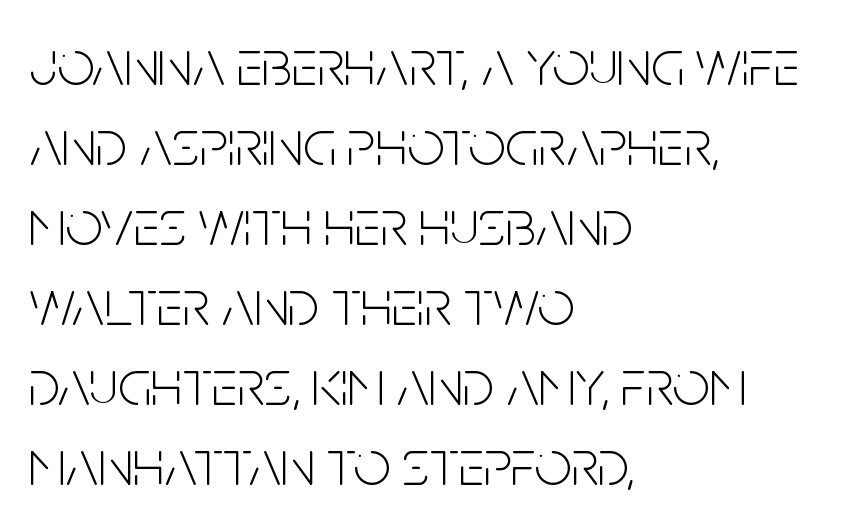
This sample uses a sans-serif face. Is this a fixed-width face? No — the glyphs have proportional, varying widths. The face used here is rendered with its standard letterfit. Left-aligned paragraph, ragged on the right.
